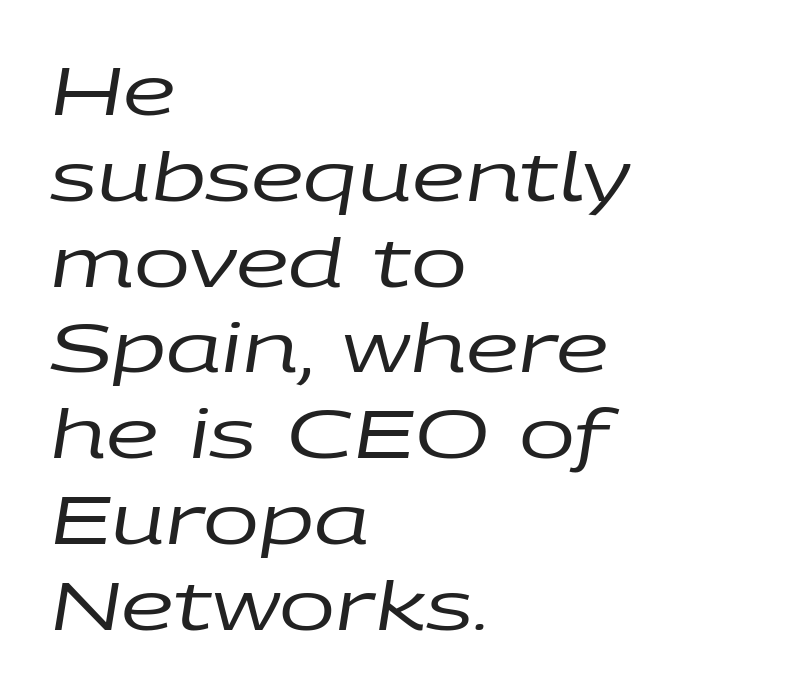
Looks like regular typesetting: each glyph gets only the width it needs. The passage shown has conventional tracking throughout. Anything drawn beneath the words? Only blank space. The compositor pushed each line to the left boundary. Compared with ordinary roman type, these characters are visibly tilted.
